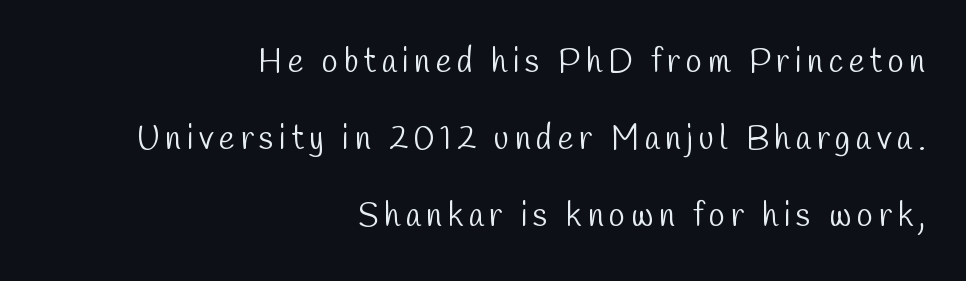
The image shows 33 px light, condensed sans-serif type; set right-aligned, loose line spacing (2.33x), not underlined; low stroke contrast and a medium x-height.
